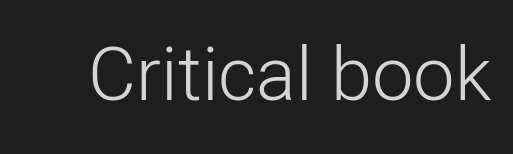
{"serif": "no", "italic": "no", "bold": "no", "weight": "light", "width": "normal", "stroke_contrast": "low", "x_height": "medium", "monospaced": "no", "underline": "no", "letter_spacing": "normal", "letter_spacing_em": 0.0, "glyph_px": 74}
